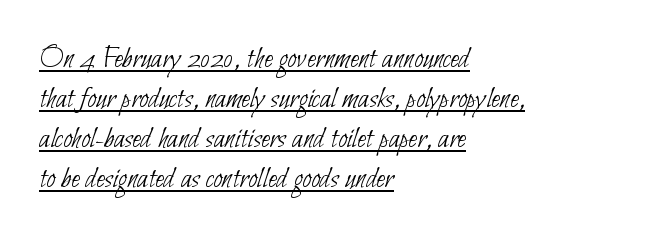
Is there an underline? Yes — a line sits under the letters. Looks like regular typesetting: each glyph gets only the width it needs. Stems here are at most as thick as an everyday book face. Baseline-to-baseline distance is the conventional proportion of letter height. The rendering anchors every line to the left-hand side.
